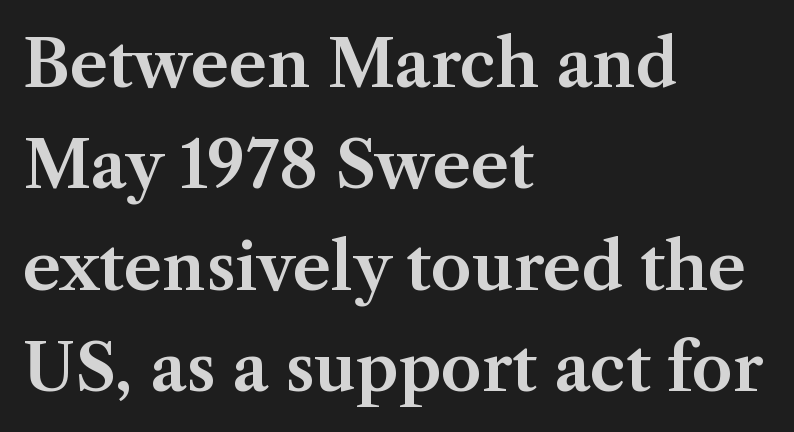
{"serif": "yes", "italic": "no", "width": "normal", "stroke_contrast": "medium", "x_height": "medium", "monospaced": "no", "underline": "no", "align": "left", "line_spacing": "normal", "line_spacing_ratio": 1.56, "letter_spacing": "normal", "letter_spacing_em": 0.0, "glyph_px": 65}
